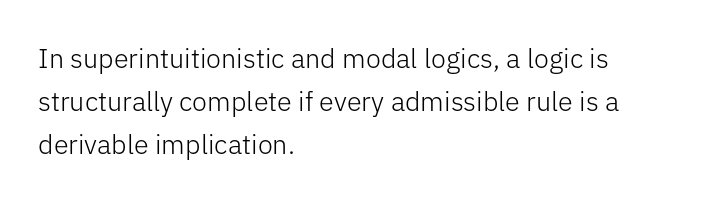
The image shows 27 px text type, upright; set left-aligned, normal line spacing (1.6x), normal letter spacing, not underlined.
